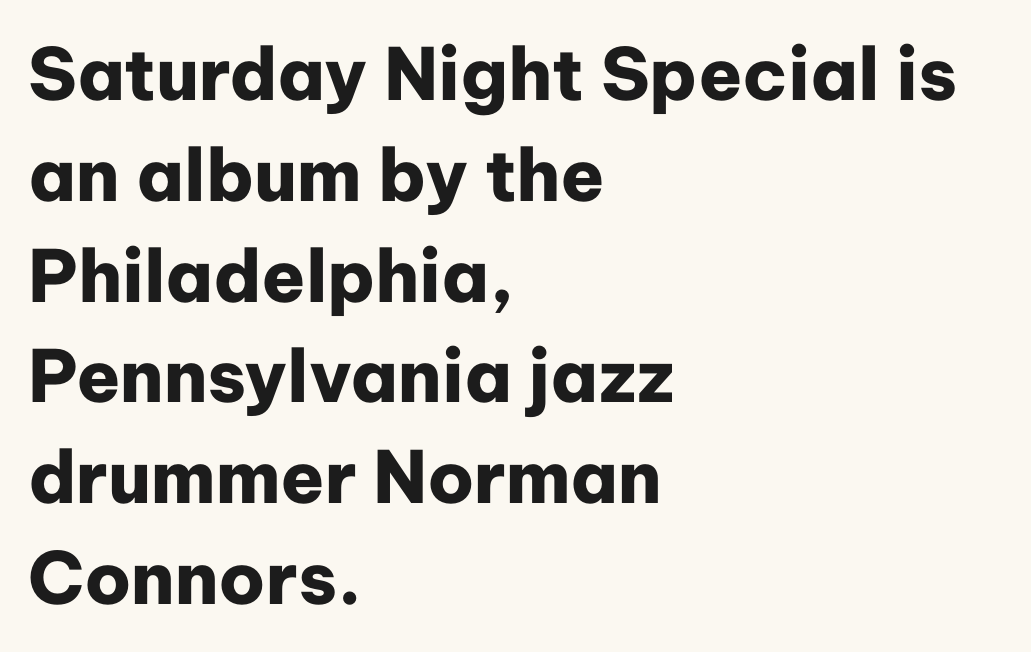
The image shows 72 px heavy sans-serif type, upright; set left-aligned, normal line spacing (1.4x), normal letter spacing, not underlined; low stroke contrast and a medium x-height.
